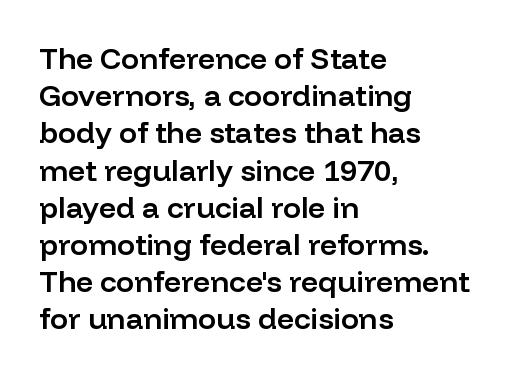
Letterform terminals end flat and unadorned throughout the passage. Line beginnings align vertically; line endings do not. Proportional: the letters do not fall into vertical columns. The specimen omits any rule beneath the text block's lines. These lines keep a tight, regular rhythm from letter to letter.
